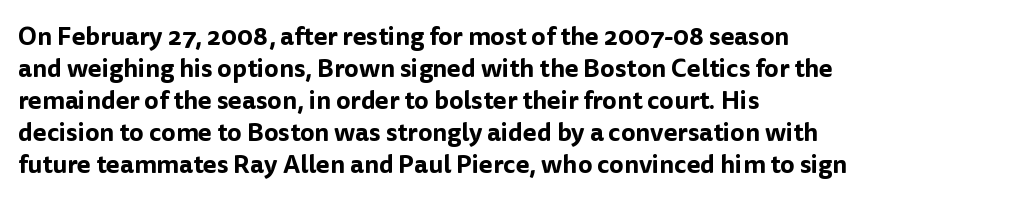
Q: Is the text italic (slanted)? A: No, it is upright.
Q: Is the text underlined? A: No.
Q: How is the paragraph aligned? A: Left-aligned.
Q: Is the spacing between letters normal or unusually wide? A: Normal.
Q: Is the spacing between lines tight, normal or loose? A: Normal.
